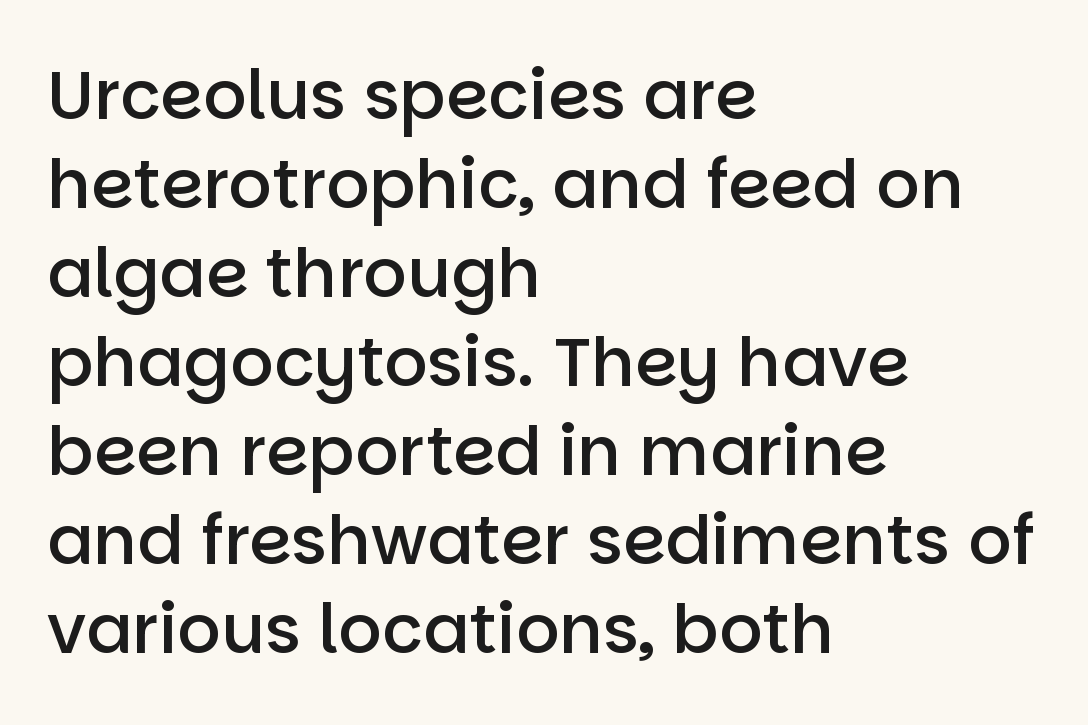
{"serif": "no", "italic": "no", "bold": "semi", "weight": "semibold", "width": "normal", "stroke_contrast": "low", "x_height": "large", "monospaced": "no", "underline": "no", "align": "left", "line_spacing": "normal", "line_spacing_ratio": 1.31, "letter_spacing": "normal", "letter_spacing_em": 0.0, "glyph_px": 68}
